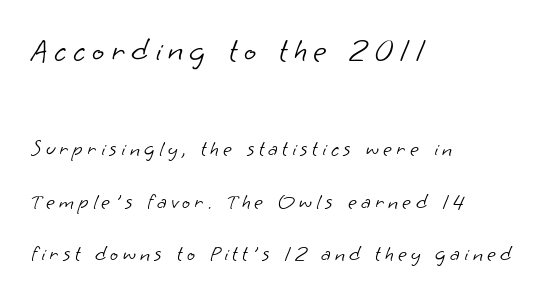
The image shows 32 px light sans-serif type; set left-aligned, loose line spacing (2.49x), unusually wide letter spacing (+0.21 em), not underlined; the first (top) block is 1.52x larger; low stroke contrast and a small x-height.
